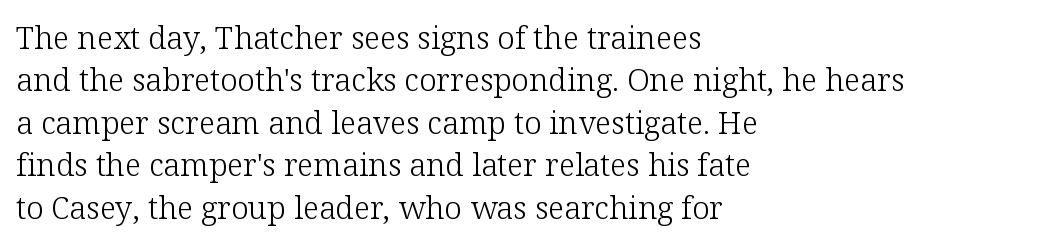
The image shows 31 px light serif type, upright; set left-aligned, normal line spacing (1.37x), normal letter spacing, not underlined; low stroke contrast and a medium x-height.
